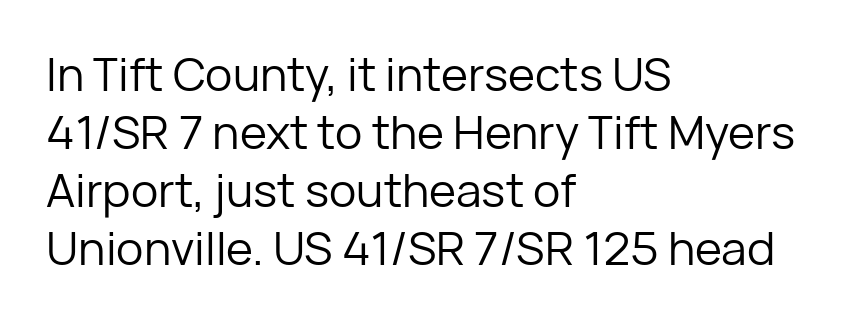
The image shows 46 px regular-weight sans-serif type, upright; set left-aligned, normal line spacing (1.26x), normal letter spacing, not underlined; low stroke contrast and a medium x-height.
